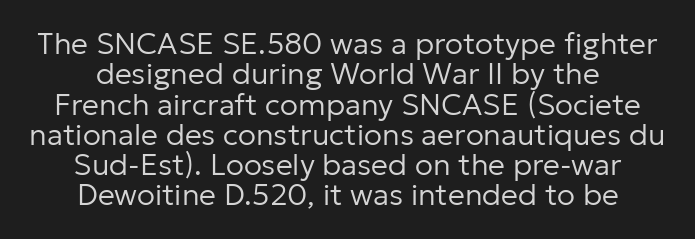
Q: Is the text bold? A: No.
Q: Is the text italic (slanted)? A: No, it is upright.
Q: Is the typeface a serif or a sans-serif typeface? A: Sans-serif.
Q: Is the text underlined? A: No.
Q: How is the paragraph aligned? A: Centered.
Q: Is the spacing between letters normal or unusually wide? A: Normal.
Q: Is the spacing between lines tight, normal or loose? A: Tight.
Q: Width (condensed, normal, or wide)? A: Normal.
Q: Stroke contrast? A: Low.
Q: x-height? A: Medium.
Q: Monospaced? A: No.
